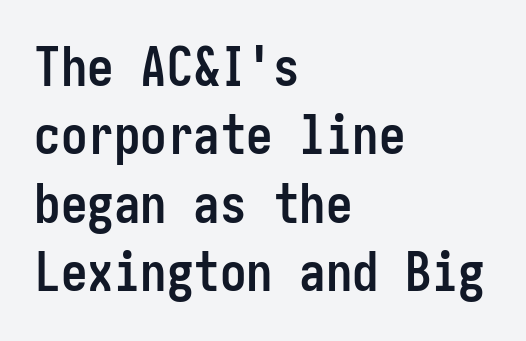
The image shows 53 px semibold, condensed sans-serif type, upright; set left-aligned, normal line spacing (1.29x), normal letter spacing, not underlined; low stroke contrast and a medium x-height.
